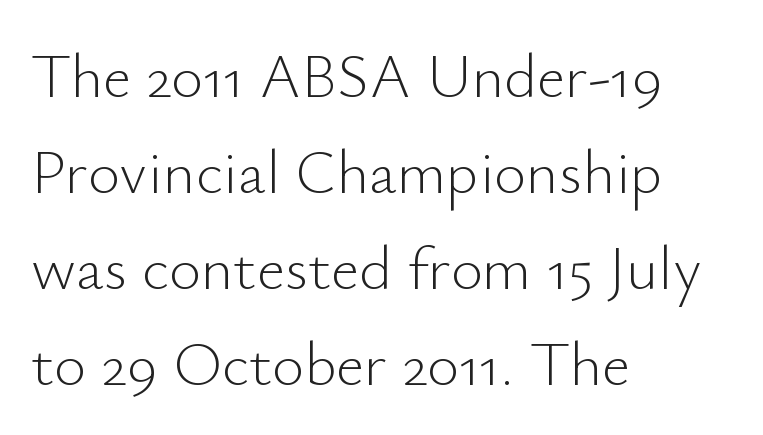
The image shows 62 px light sans-serif type, upright; set left-aligned, normal line spacing (1.55x), normal letter spacing, not underlined; low stroke contrast and a small x-height.
